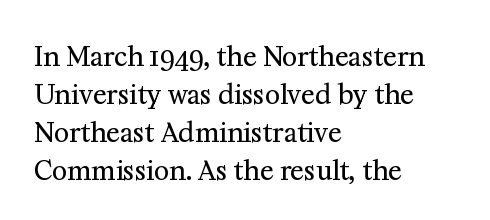
{"italic": "no", "bold": "no", "underline": "no", "align": "left", "line_spacing": "normal", "line_spacing_ratio": 1.46, "letter_spacing": "normal", "letter_spacing_em": 0.0, "glyph_px": 26}
